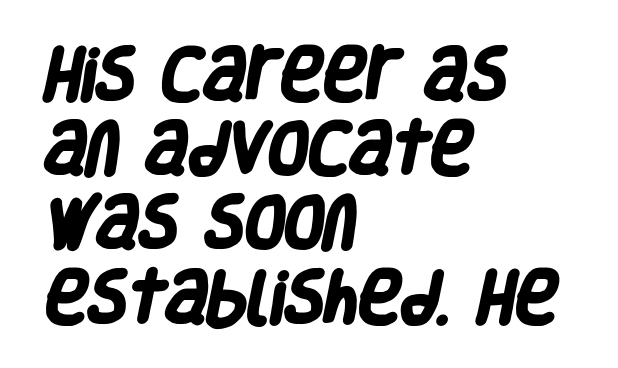
Q: Is the text bold? A: Yes.
Q: Is the typeface a serif or a sans-serif typeface? A: Sans-serif.
Q: Is the text underlined? A: No.
Q: How is the paragraph aligned? A: Left-aligned.
Q: Is the spacing between letters normal or unusually wide? A: Normal.
Q: Is the spacing between lines tight, normal or loose? A: Normal.
Q: Width (condensed, normal, or wide)? A: Condensed.
Q: Stroke contrast? A: Low.
Q: x-height? A: Large.
Q: Monospaced? A: No.
